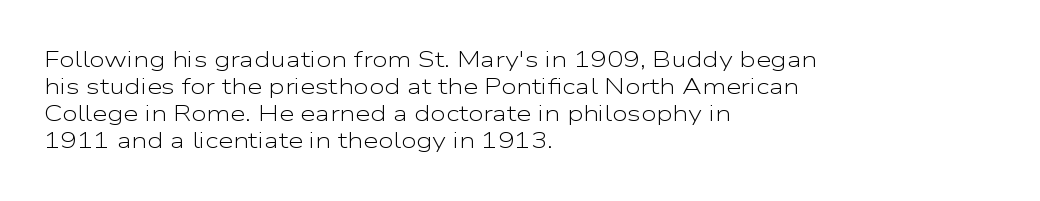
{"italic": "no", "bold": "no", "underline": "no", "align": "left", "line_spacing_ratio": 1.23, "letter_spacing": "normal", "letter_spacing_em": 0.0, "glyph_px": 22}
